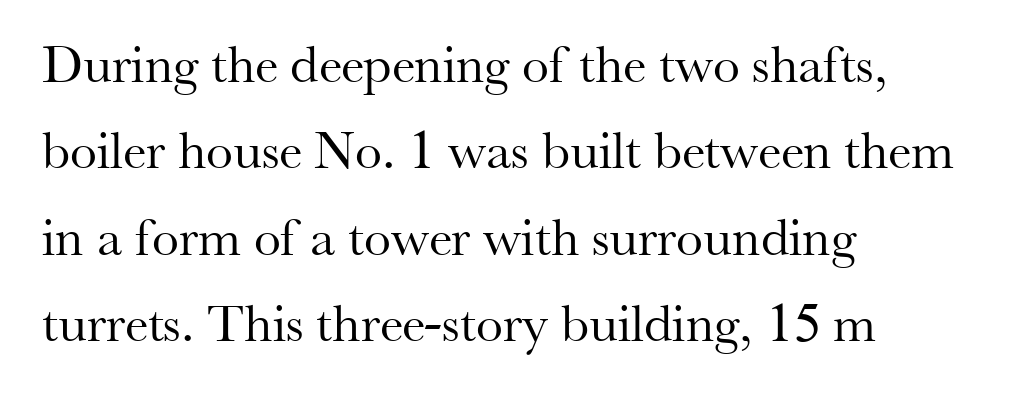
The image shows 54 px regular-weight serif type, upright; set left-aligned, normal line spacing (1.6x), normal letter spacing, not underlined; medium stroke contrast and a small x-height.
